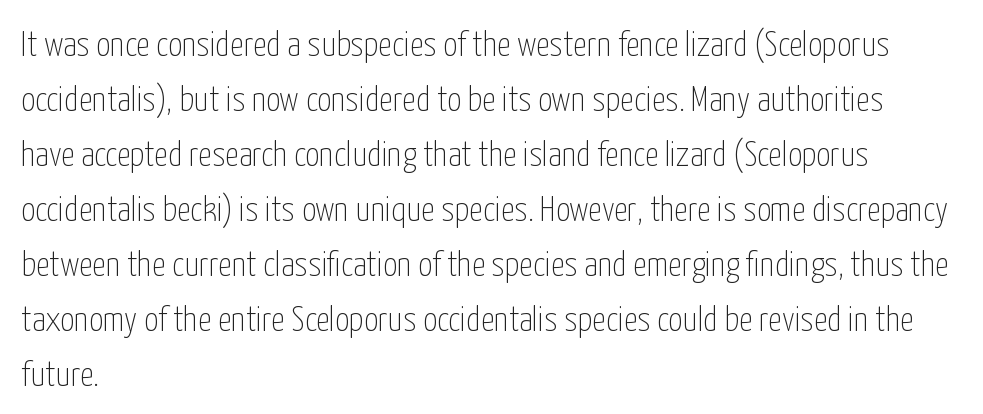
Letterform terminals end flat and unadorned throughout the passage. Any mark beneath the type? The region is blank. The rendering uses natural spacing where letterforms have individual widths. The gaps between neighbouring characters are ordinary and unremarkable.
